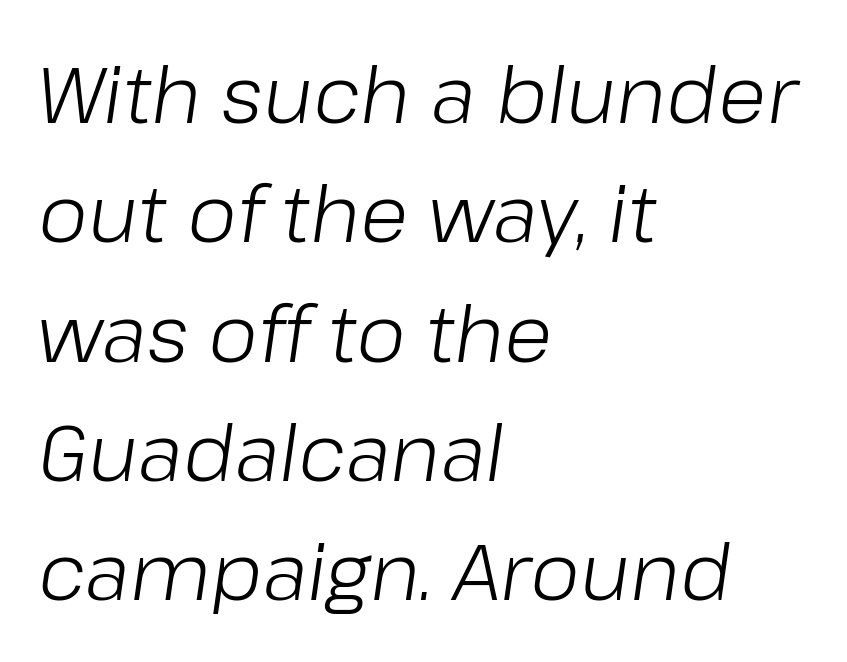
The image shows 79 px light type, italic (leaning right); set left-aligned, normal line spacing (1.51x), normal letter spacing, not underlined; low stroke contrast and a medium x-height.
